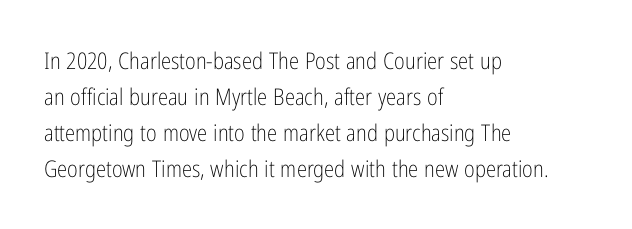
Nothing unusual about the tracking: characters are spaced as the font intends. The typesetter chose a ragged-right arrangement here. Vertical strokes here are truly vertical. In terms of leading, this rendering sits right in the middle.
